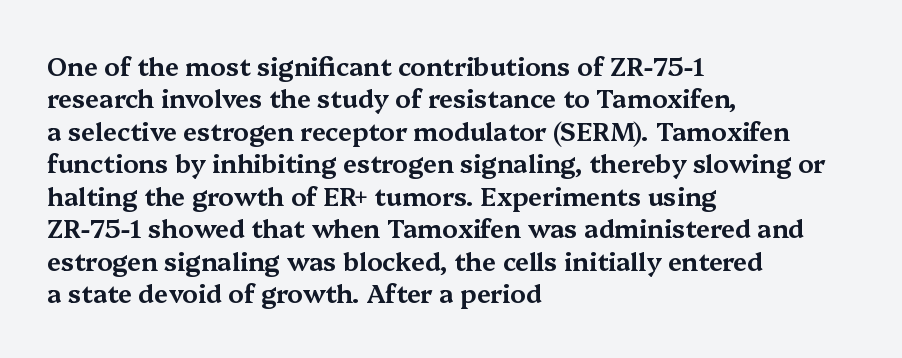
Is there much room between lines? A standard amount, neither cramped nor airy. The passage shown is not underscored anywhere. Visually the block forms a straight wall on the left and a jagged coastline on the right. The lettering holds an erect, upright posture throughout. This rendering leaves character spacing at its baseline value.
